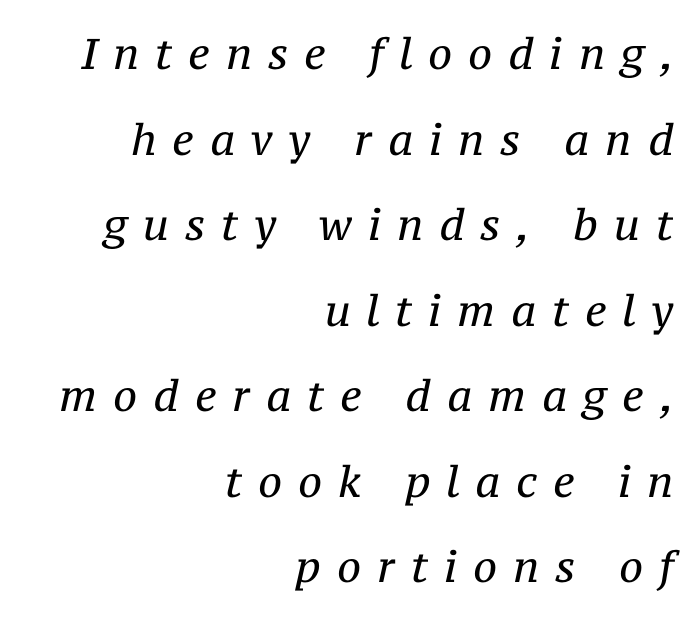
Q: Is the text bold? A: No.
Q: Is the text italic (slanted)? A: Yes, it leans right by about 12 degrees.
Q: Is the typeface a serif or a sans-serif typeface? A: Serif.
Q: Is the text underlined? A: No.
Q: How is the paragraph aligned? A: Right-aligned.
Q: Is the spacing between letters normal or unusually wide? A: Unusually wide.
Q: Is the spacing between lines tight, normal or loose? A: Loose.
Q: Width (condensed, normal, or wide)? A: Normal.
Q: Stroke contrast? A: Medium.
Q: x-height? A: Medium.
Q: Monospaced? A: No.
